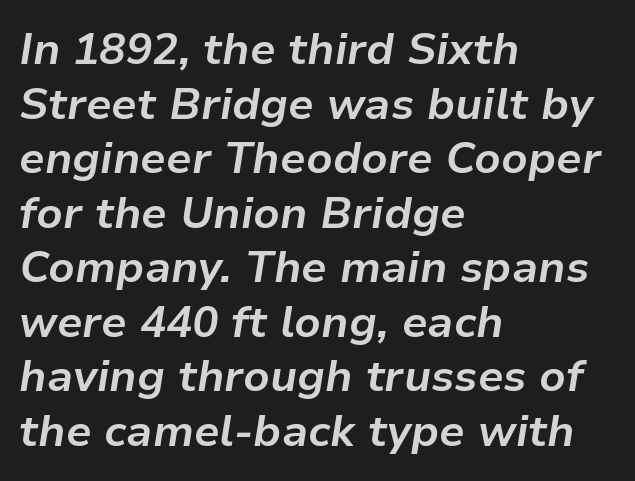
Clear beneath every line of the passage. Heavy, bold letterforms. Each letter keeps its own natural width here, so spacing adapts to shape. Is the letter spacing exaggerated? No — it looks like the ordinary default. This sample uses an oblique cut, with every glyph tilted off the vertical. Line beginnings align vertically; line endings do not.
